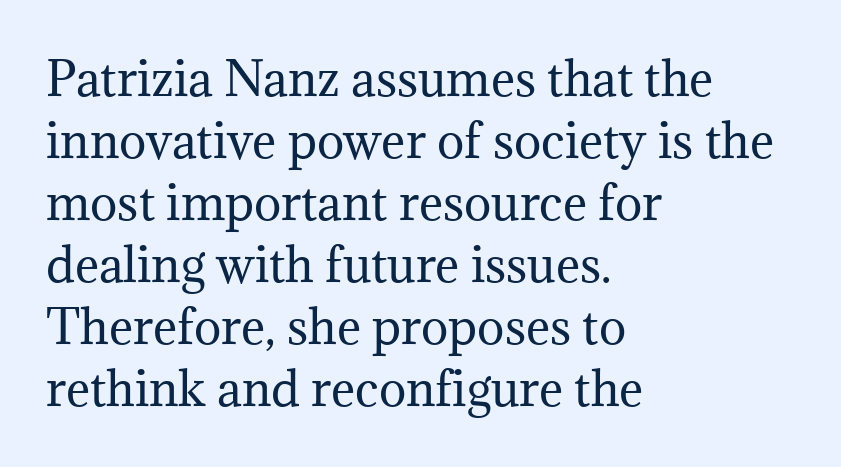
Q: Is the text bold? A: No.
Q: Is the text italic (slanted)? A: No, it is upright.
Q: Is the typeface a serif or a sans-serif typeface? A: Serif.
Q: Is the text underlined? A: No.
Q: How is the paragraph aligned? A: Left-aligned.
Q: Is the spacing between letters normal or unusually wide? A: Normal.
Q: Is the spacing between lines tight, normal or loose? A: Normal.
Q: Width (condensed, normal, or wide)? A: Normal.
Q: Stroke contrast? A: Medium.
Q: x-height? A: Medium.
Q: Monospaced? A: No.
